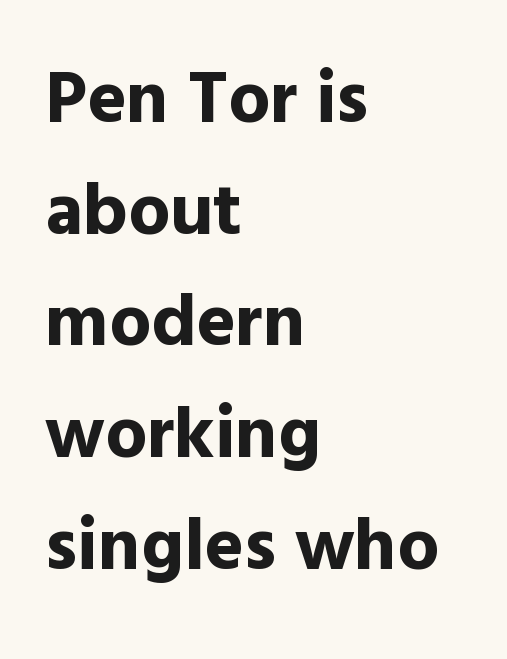
The image shows 74 px bold sans-serif type, upright; set left-aligned, normal line spacing (1.51x), normal letter spacing, not underlined; a medium x-height.
